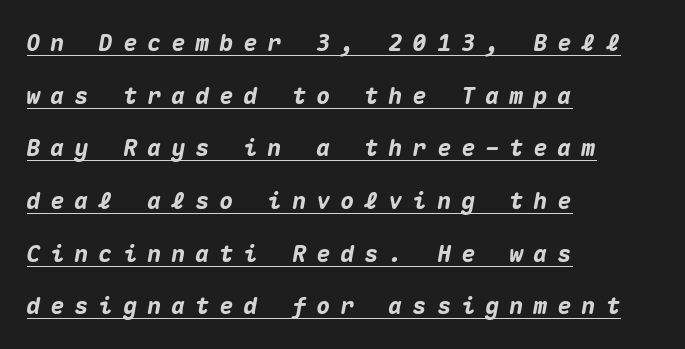
Stroke thickness is high; the sample reads as a true bold. Every word sits above its own underline. Airy leading. The text carries the slant typical of an italic or oblique font.
